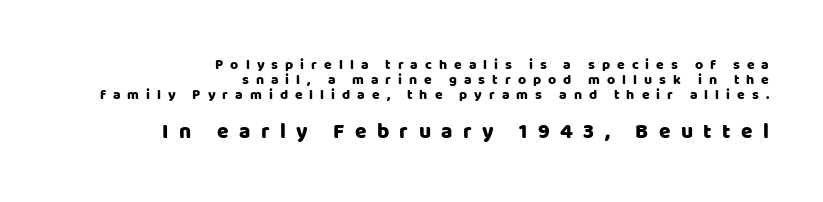
Q: Is the text italic (slanted)? A: No, it is upright.
Q: Is the text underlined? A: No.
Q: How is the paragraph aligned? A: Right-aligned.
Q: Is the spacing between letters normal or unusually wide? A: Unusually wide.
Q: Is the spacing between lines tight, normal or loose? A: Tight.
Q: Which block of text is set in a larger size, the first (top) or the second (bottom)? A: The second (bottom) one.
